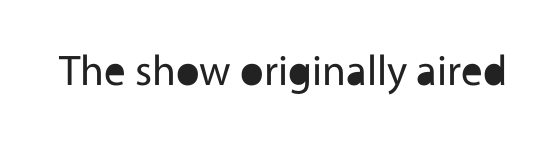
Here the glyphs are tracked normally, forming tight word shapes. This sample uses an upright cut, with every glyph sitting square on the baseline. A quiet, ordinary-to-light weight characterises the typeface. Nobody drew a line under any word here.
